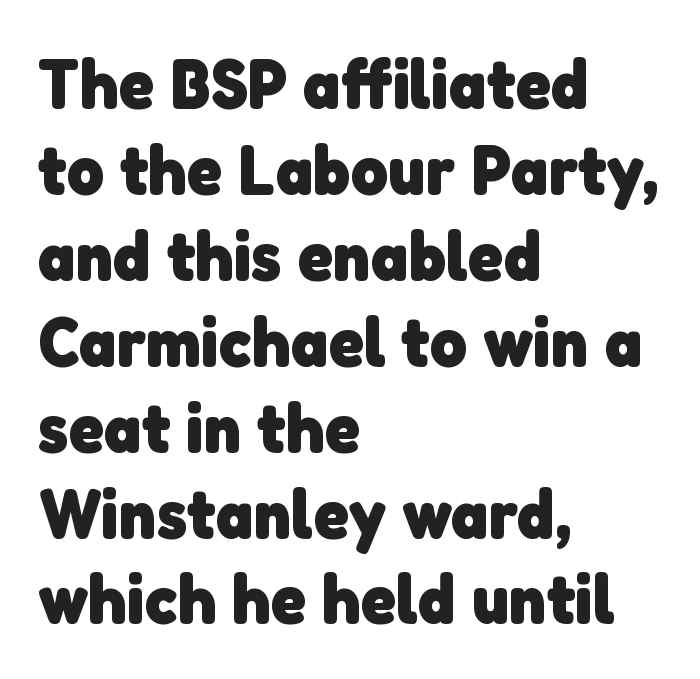
Q: Is the text bold? A: Yes.
Q: Is the typeface a serif or a sans-serif typeface? A: Sans-serif.
Q: Is the text underlined? A: No.
Q: How is the paragraph aligned? A: Left-aligned.
Q: Is the spacing between letters normal or unusually wide? A: Normal.
Q: Width (condensed, normal, or wide)? A: Normal.
Q: Stroke contrast? A: Low.
Q: x-height? A: Medium.
Q: Monospaced? A: No.
